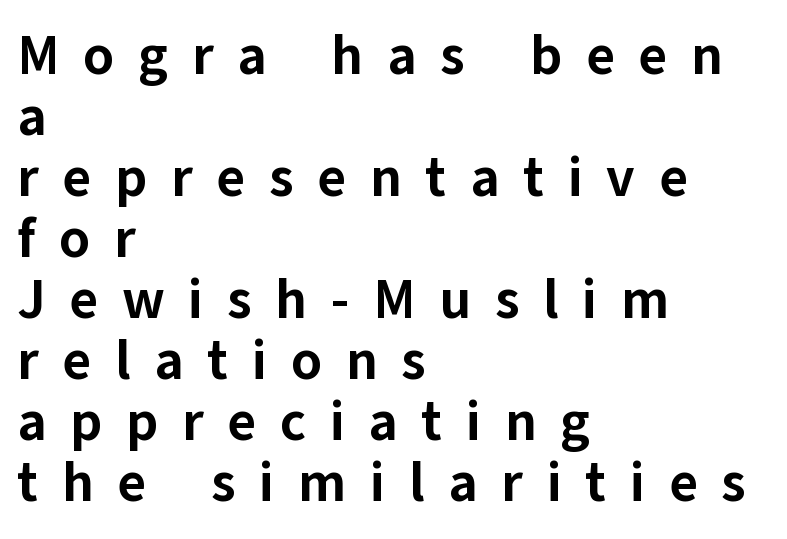
{"serif": "no", "italic": "no", "bold": "yes", "weight": "bold", "width": "normal", "stroke_contrast": "low", "x_height": "medium", "monospaced": "no", "underline": "no", "align": "left", "line_spacing": "tight", "line_spacing_ratio": 1.11, "letter_spacing": "wide", "letter_spacing_em": 0.43, "glyph_px": 55}
